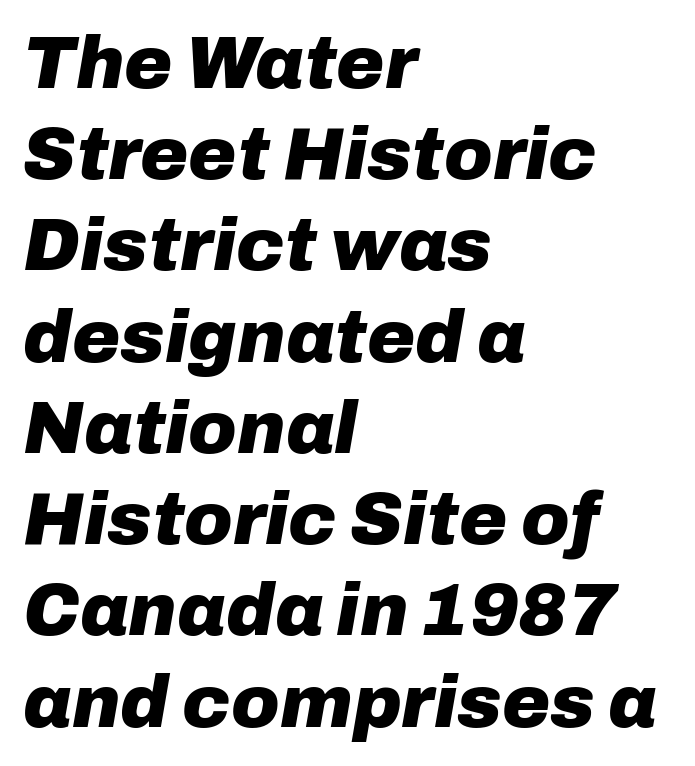
Q: Is the text bold? A: Yes.
Q: Is the text italic (slanted)? A: Yes, it leans right by about 10 degrees.
Q: Is the text underlined? A: No.
Q: How is the paragraph aligned? A: Left-aligned.
Q: Is the spacing between letters normal or unusually wide? A: Normal.
Q: Is the spacing between lines tight, normal or loose? A: Normal.
Q: Width (condensed, normal, or wide)? A: Normal.
Q: Stroke contrast? A: Low.
Q: x-height? A: Medium.
Q: Monospaced? A: No.
